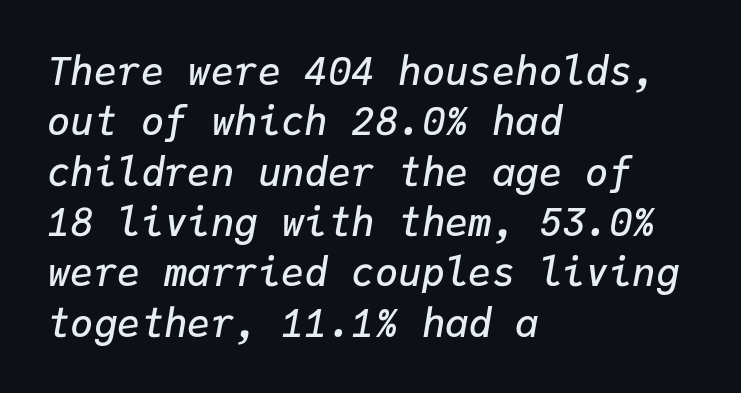
Q: Is the text bold? A: Semi-bold.
Q: Is the text italic (slanted)? A: Yes, it leans right by about 9 degrees.
Q: Is the text underlined? A: No.
Q: How is the paragraph aligned? A: Left-aligned.
Q: Is the spacing between letters normal or unusually wide? A: Normal.
Q: Is the spacing between lines tight, normal or loose? A: Normal.
Q: Width (condensed, normal, or wide)? A: Normal.
Q: Stroke contrast? A: Low.
Q: x-height? A: Medium.
Q: Monospaced? A: Yes.
